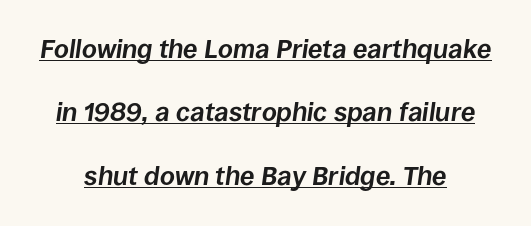
The image shows 26 px bold type, italic (leaning right); set loose line spacing (2.44x), normal letter spacing, underlined.
